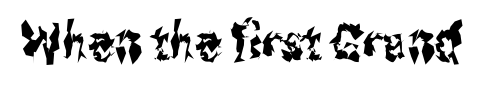
Q: Is the text italic (slanted)? A: No, it is upright.
Q: Is the typeface a serif or a sans-serif typeface? A: Sans-serif.
Q: Is the text underlined? A: No.
Q: Is the spacing between letters normal or unusually wide? A: Normal.
Q: Width (condensed, normal, or wide)? A: Condensed.
Q: Stroke contrast? A: Medium.
Q: x-height? A: Medium.
Q: Monospaced? A: No.
